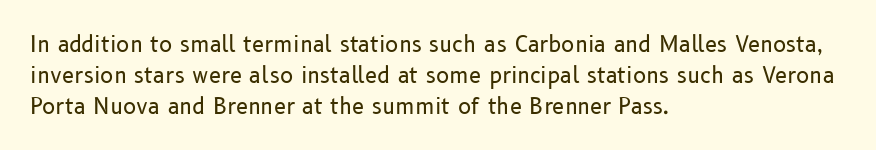
Q: Is the text bold? A: No.
Q: Is the text italic (slanted)? A: No, it is upright.
Q: Is the text underlined? A: No.
Q: How is the paragraph aligned? A: Left-aligned.
Q: Is the spacing between letters normal or unusually wide? A: Normal.
Q: Is the spacing between lines tight, normal or loose? A: Normal.
